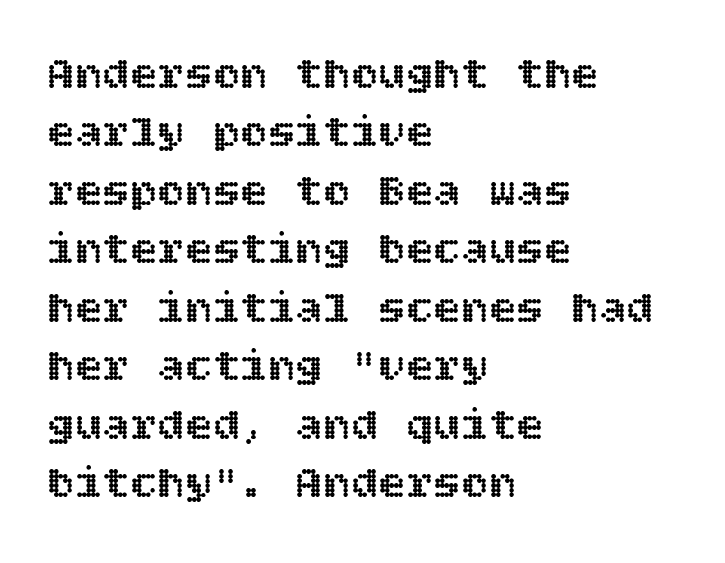
Q: Is the text italic (slanted)? A: No, it is upright.
Q: Is the text underlined? A: No.
Q: How is the paragraph aligned? A: Left-aligned.
Q: Is the spacing between letters normal or unusually wide? A: Normal.
Q: Is the spacing between lines tight, normal or loose? A: Normal.
Q: Width (condensed, normal, or wide)? A: Normal.
Q: x-height? A: Large.
